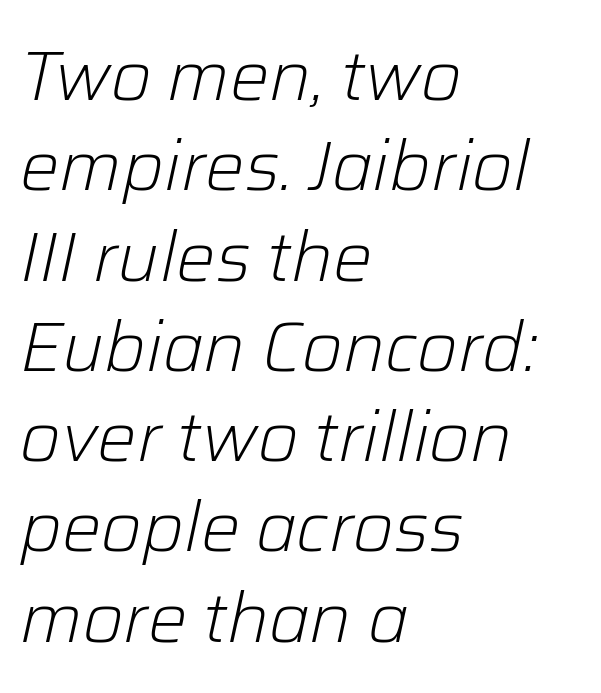
The image shows 70 px light type, italic (leaning right); set left-aligned, normal line spacing (1.29x), normal letter spacing, not underlined; low stroke contrast and a medium x-height.
